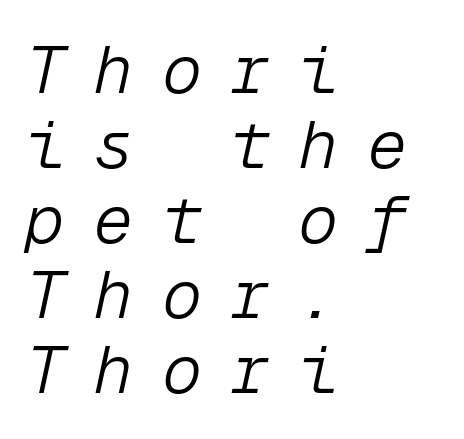
The image shows 67 px light type, italic (leaning right), monospaced; set left-aligned, tight line spacing (1.12x), unusually wide letter spacing (+0.42 em), not underlined; low stroke contrast and a medium x-height.
